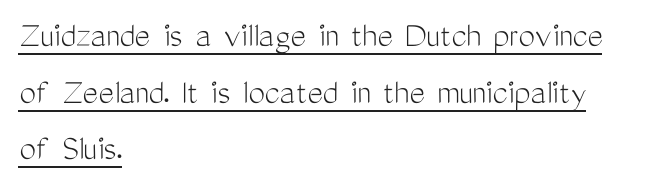
Whoever set this chose a conventional vertical rhythm. The typesetting does not lean heavy: it is not bold. In CSS terms this would be text-align: left. You could not count columns in this text — the font is proportionally spaced. Notice how a bar underscores the lettering throughout.
